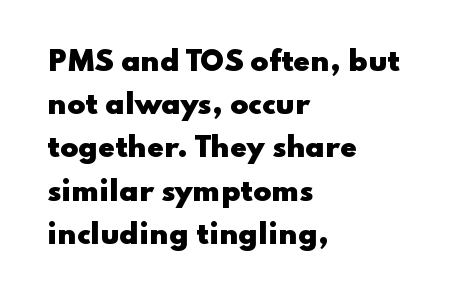
Layout note: lines flush left. Decoration check: the copy has no underline. Each new line begins a customary step beneath the previous one. The characters look thick and weighty, a clear bold. Do the letters lean? They stand straight.
